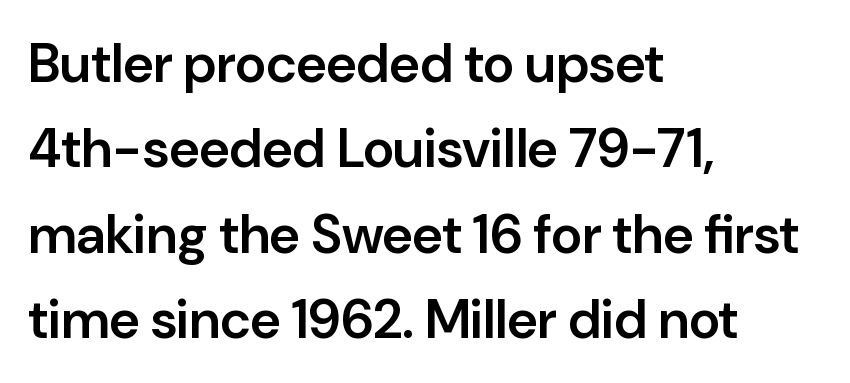
The image shows 54 px semibold sans-serif type, upright; set left-aligned, normal line spacing (1.58x), normal letter spacing, not underlined; low stroke contrast and a medium x-height.
